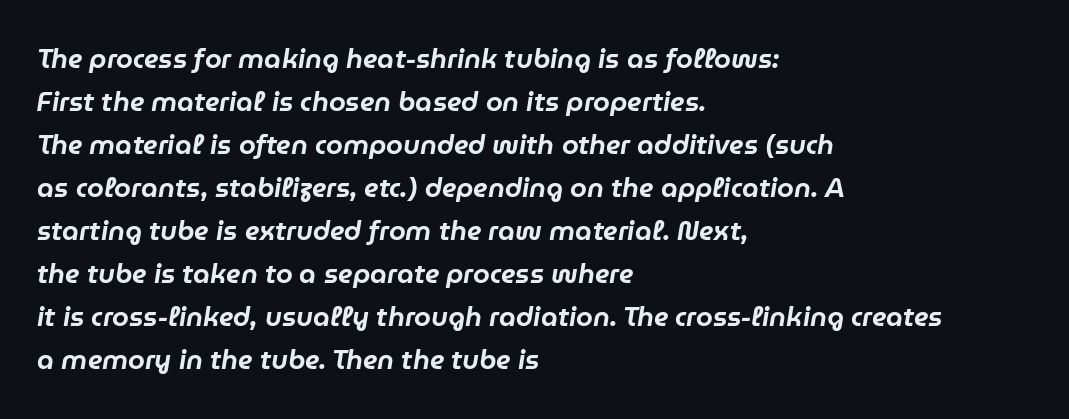
{"italic": "yes", "lean": "right", "slant_degrees": 9, "underline": "no", "align": "left", "line_spacing": "normal", "line_spacing_ratio": 1.59, "letter_spacing": "normal", "letter_spacing_em": 0.0, "glyph_px": 27}
